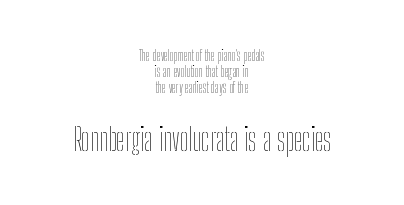
{"italic": "no", "bold": "no", "weight": "thin", "width": "condensed", "stroke_contrast": "low", "x_height": "medium", "monospaced": "no", "underline": "no", "align": "center", "line_spacing": "tight", "line_spacing_ratio": 1.14, "letter_spacing": "normal", "letter_spacing_em": 0.0, "larger_block": "second", "size_ratio": 2.21, "glyph_px": 31}
